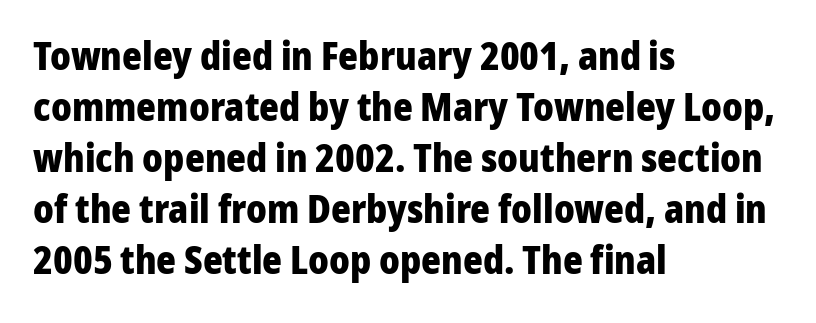
The image shows 38 px heavy sans-serif type, upright; set left-aligned, normal line spacing (1.34x), normal letter spacing, not underlined; low stroke contrast and a medium x-height.
